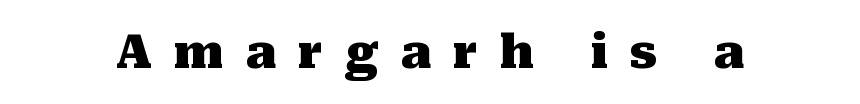
The image shows 47 px heavy serif type, upright; set unusually wide letter spacing (+0.47 em), not underlined; medium stroke contrast and a medium x-height.
